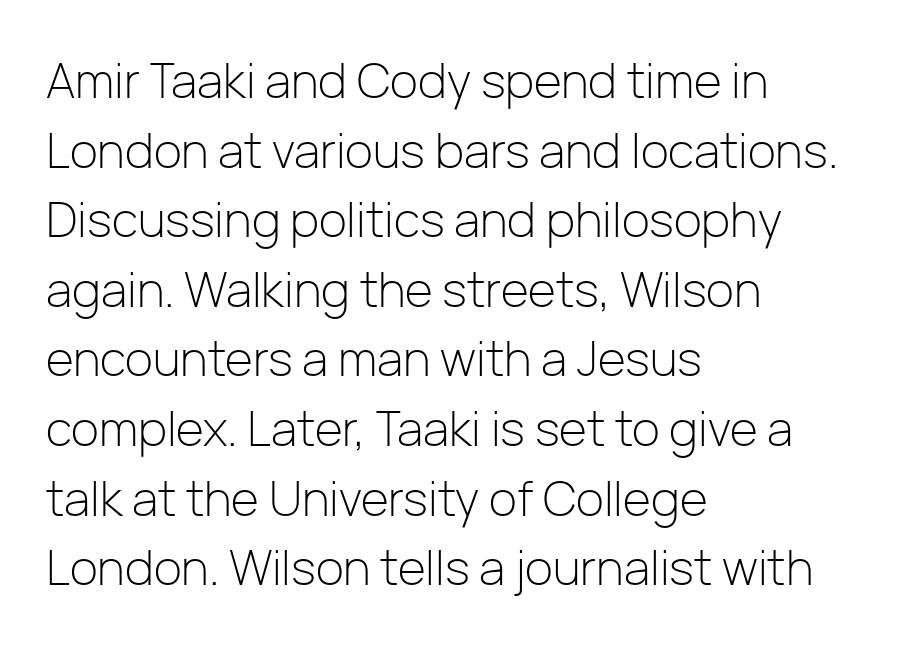
Honestly, there is no underline to notice here at all. Short and long lines alike share a common starting point at left. This sample uses an upright cut, with every glyph sitting square on the baseline. Students, note that the glyphs here touch the page at normal intervals.
